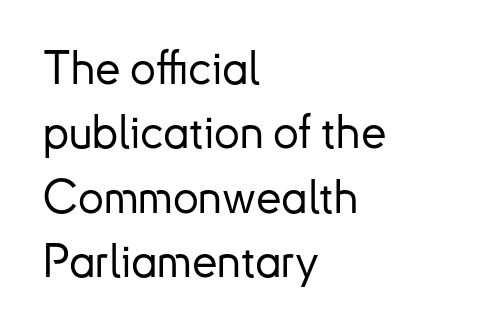
A typesetter would call this proportional, since set widths differ per character. This sample uses an upright cut, with every glyph sitting square on the baseline. Observe the absence of serifs on each vertical stroke in this sample. Alignment: flush left.
